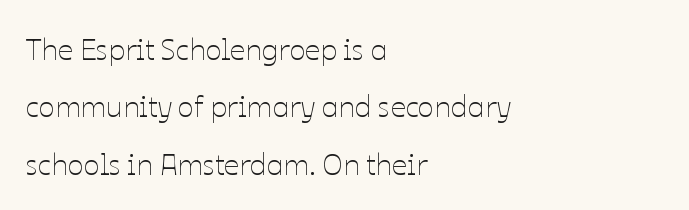
The image shows 30 px thin type, upright; set left-aligned, loose line spacing (1.91x), normal letter spacing, not underlined; low stroke contrast and a medium x-height.
